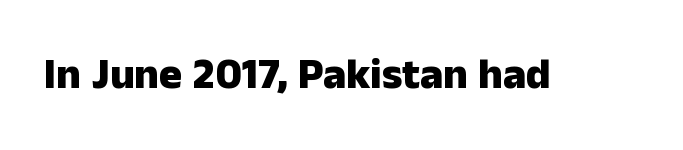
{"serif": "no", "italic": "no", "bold": "yes", "weight": "heavy", "width": "normal", "stroke_contrast": "low", "x_height": "medium", "monospaced": "no", "underline": "no", "letter_spacing": "normal", "letter_spacing_em": 0.0, "glyph_px": 43}
